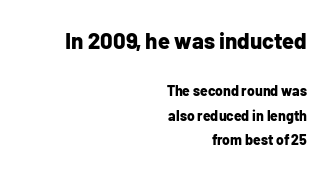
{"italic": "no", "bold": "yes", "underline": "no", "align": "right", "line_spacing_ratio": 1.72, "letter_spacing": "normal", "letter_spacing_em": 0.0, "larger_block": "first", "size_ratio": 1.57, "glyph_px": 22}
